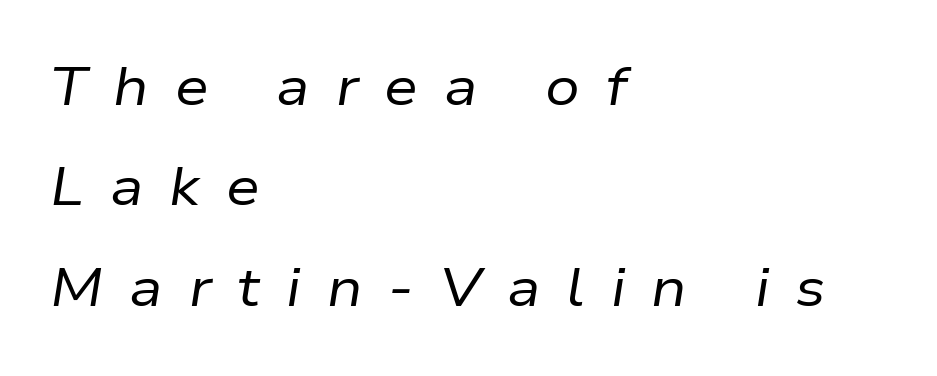
The image shows 54 px regular-weight type, italic (leaning right); set left-aligned, line spacing 1.86x, unusually wide letter spacing (+0.48 em), not underlined; low stroke contrast and a medium x-height.
